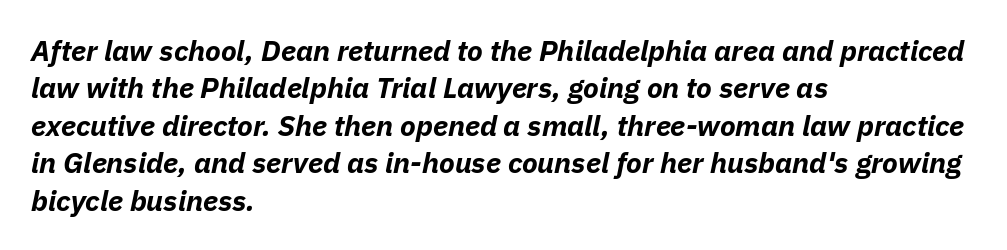
There's an unmistakable incline to the writing here. This sample has the flowing, uneven cadence of proportional lettering. The passage shown stacks its lines at a standard gap. Horizontally, the lines are justified to the leading edge only.
